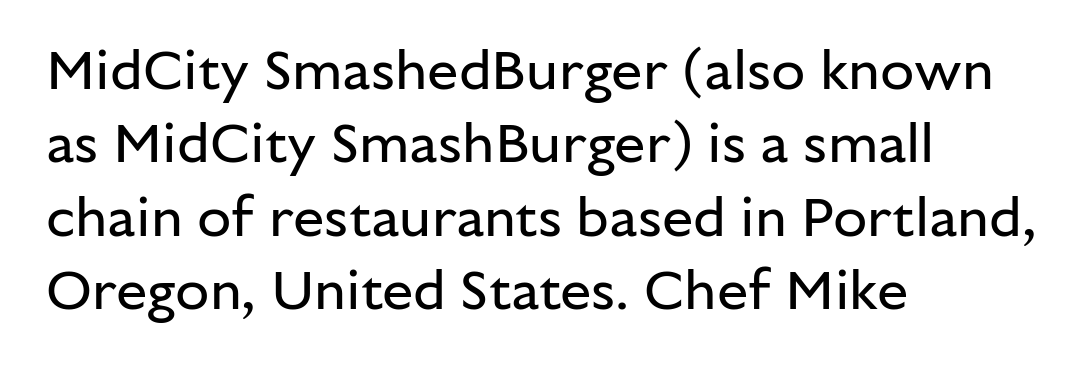
Q: Is the text bold? A: No.
Q: Is the text italic (slanted)? A: No, it is upright.
Q: Is the typeface a serif or a sans-serif typeface? A: Sans-serif.
Q: Is the text underlined? A: No.
Q: How is the paragraph aligned? A: Left-aligned.
Q: Is the spacing between letters normal or unusually wide? A: Normal.
Q: Is the spacing between lines tight, normal or loose? A: Normal.
Q: Width (condensed, normal, or wide)? A: Normal.
Q: Stroke contrast? A: Low.
Q: x-height? A: Medium.
Q: Monospaced? A: No.
